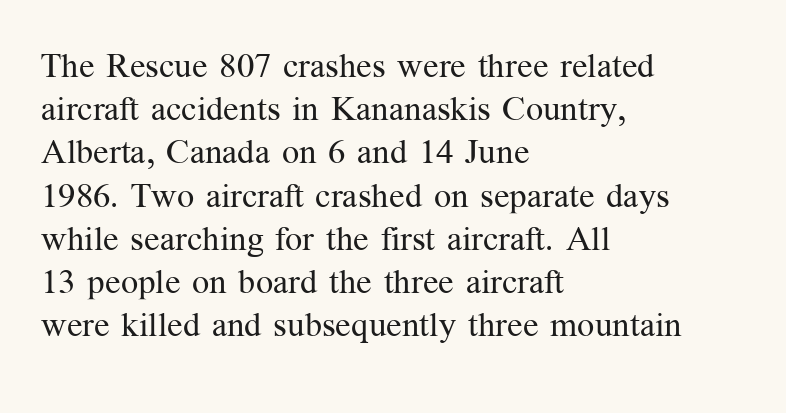
Horizontal bands of white between lines are of average thickness. The type family on display is of the serif kind. Posture: vertical. Is this a fixed-width face? No — the glyphs have proportional, varying widths. All the whitespace from short lines collects on the right. These lines keep a tight, regular rhythm from letter to letter.
